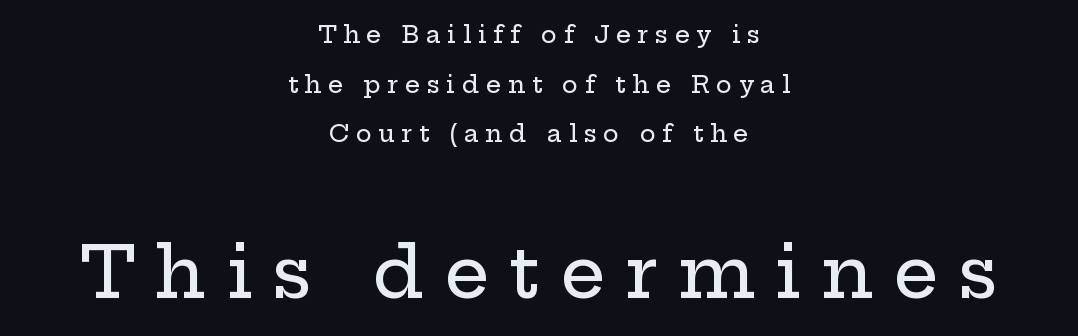
The image shows 72 px wide serif type, upright; set centered, loose line spacing (2.07x), unusually wide letter spacing (+0.27 em), not underlined; the second (bottom) block is 3.0x larger; low stroke contrast and a medium x-height.
